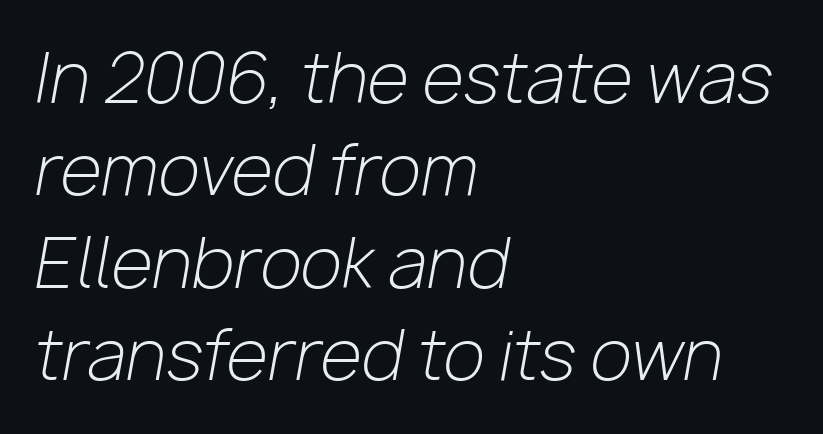
The image shows 68 px light type, italic (leaning right); set left-aligned, normal line spacing (1.36x), normal letter spacing, not underlined; low stroke contrast and a medium x-height.
